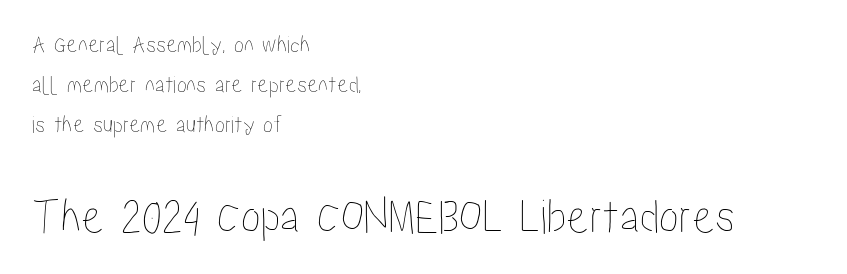
Q: Is the text italic (slanted)? A: No, it is upright.
Q: Is the text underlined? A: No.
Q: How is the paragraph aligned? A: Left-aligned.
Q: Is the spacing between letters normal or unusually wide? A: Normal.
Q: Is the spacing between lines tight, normal or loose? A: Normal.
Q: Which block of text is set in a larger size, the first (top) or the second (bottom)? A: The second (bottom) one.
Q: Width (condensed, normal, or wide)? A: Condensed.
Q: Stroke contrast? A: Low.
Q: x-height? A: Medium.
Q: Monospaced? A: No.
